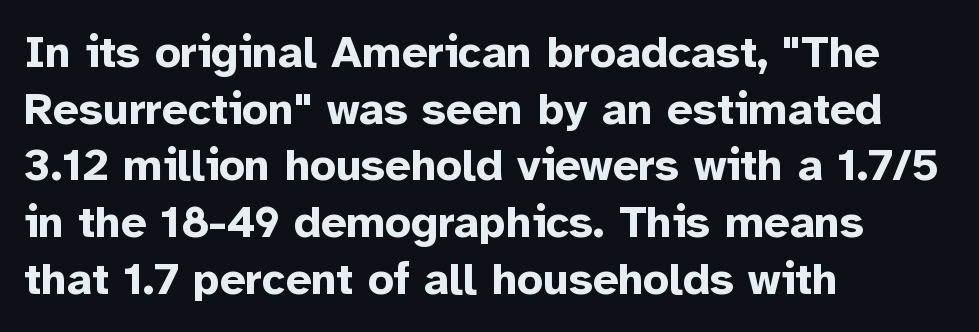
{"serif": "no", "italic": "no", "bold": "yes", "weight": "bold", "width": "normal", "stroke_contrast": "low", "x_height": "medium", "monospaced": "no", "underline": "no", "align": "left", "line_spacing": "normal", "line_spacing_ratio": 1.26, "letter_spacing": "normal", "letter_spacing_em": 0.0, "glyph_px": 45}
